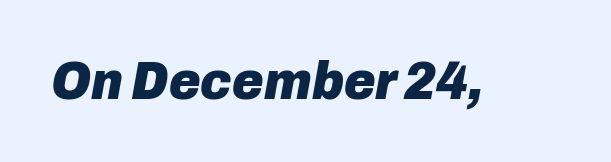
The image shows 54 px heavy type, italic (leaning right); set normal letter spacing, not underlined; low stroke contrast and a medium x-height.
